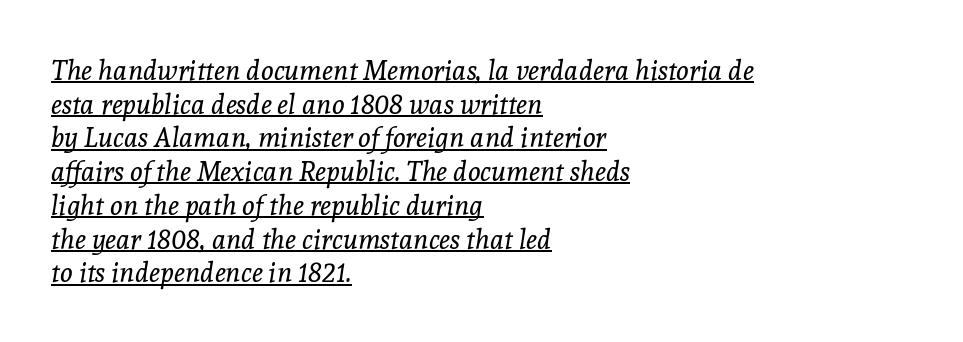
Evenly set lines give the paragraph a standard silhouette. Observe the lean: these are italic letterforms. The words here are underlined. On a weight scale, this lands at 450 or below.
